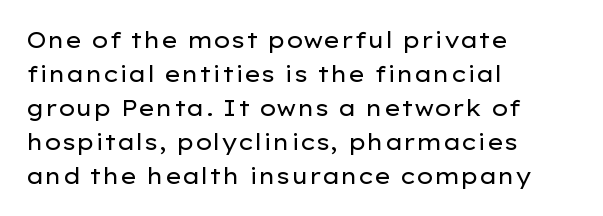
The image shows 22 px text type, upright; set left-aligned, normal line spacing (1.54x), normal letter spacing, not underlined.
